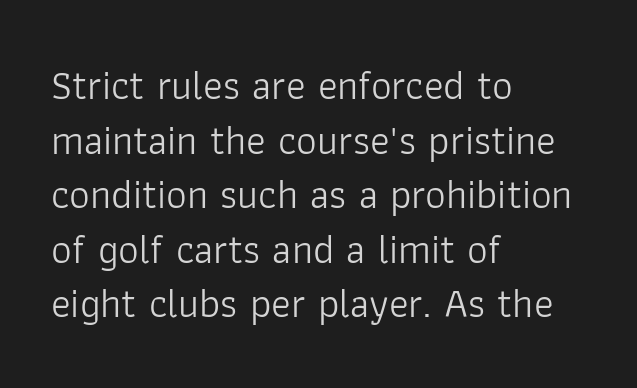
Q: Is the text bold? A: No.
Q: Is the text italic (slanted)? A: No, it is upright.
Q: Is the typeface a serif or a sans-serif typeface? A: Sans-serif.
Q: Is the text underlined? A: No.
Q: How is the paragraph aligned? A: Left-aligned.
Q: Is the spacing between letters normal or unusually wide? A: Normal.
Q: Is the spacing between lines tight, normal or loose? A: Normal.
Q: Width (condensed, normal, or wide)? A: Normal.
Q: Stroke contrast? A: Low.
Q: x-height? A: Medium.
Q: Monospaced? A: No.
